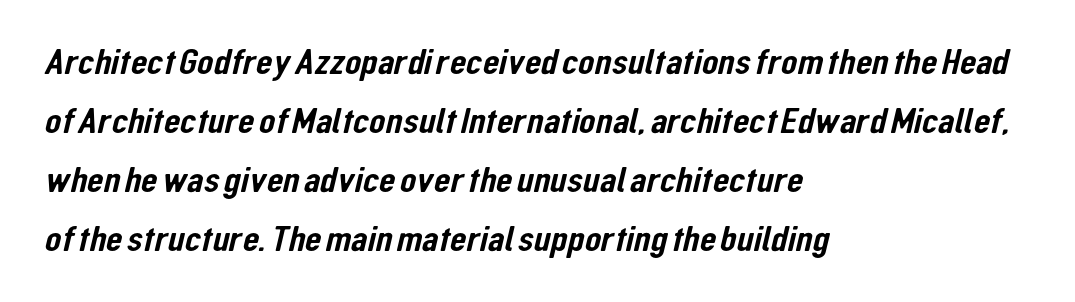
The image shows 38 px condensed sans-serif type; set left-aligned, normal line spacing (1.55x), normal letter spacing, not underlined; low stroke contrast and a medium x-height.
